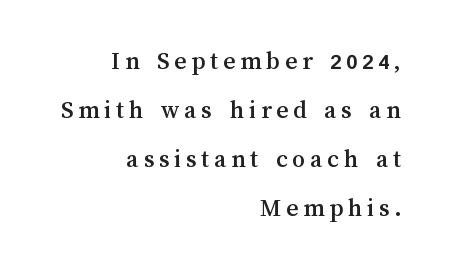
The lines in this sample share a right terminus and differ only in where they begin. Italic? Not at all — the glyphs are vertical. The string is rendered with underlining switched off.
